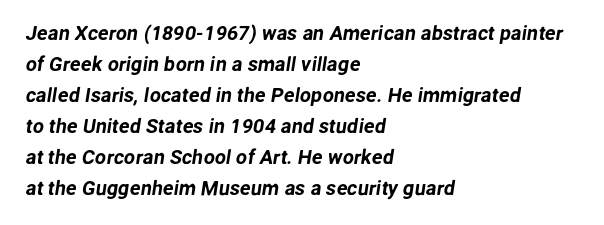
Q: Is the text underlined? A: No.
Q: How is the paragraph aligned? A: Left-aligned.
Q: Is the spacing between letters normal or unusually wide? A: Normal.
Q: Is the spacing between lines tight, normal or loose? A: Normal.
